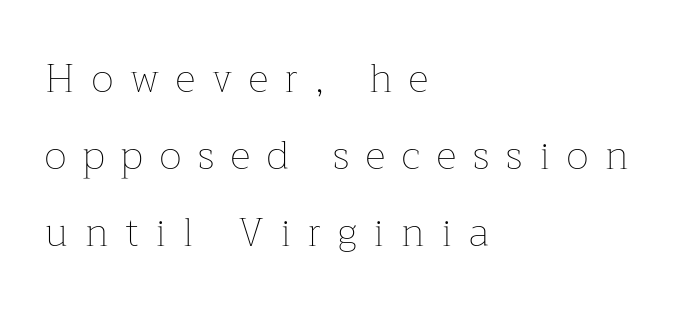
Q: Is the text bold? A: No.
Q: Is the text italic (slanted)? A: No, it is upright.
Q: Is the text underlined? A: No.
Q: How is the paragraph aligned? A: Left-aligned.
Q: Is the spacing between letters normal or unusually wide? A: Unusually wide.
Q: Is the spacing between lines tight, normal or loose? A: Loose.
Q: Width (condensed, normal, or wide)? A: Normal.
Q: Stroke contrast? A: Low.
Q: x-height? A: Medium.
Q: Monospaced? A: No.
